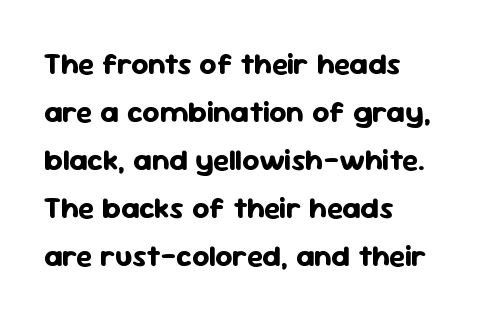
Is there much room between lines? A standard amount, neither cramped nor airy. I'd call this a sans setting — the letters go barefoot. Short and long lines alike share a common starting point at left. Honestly, the letter spacing is just normal — you wouldn't notice it. Here the designer chose a conventional face with non-uniform glyph widths.
